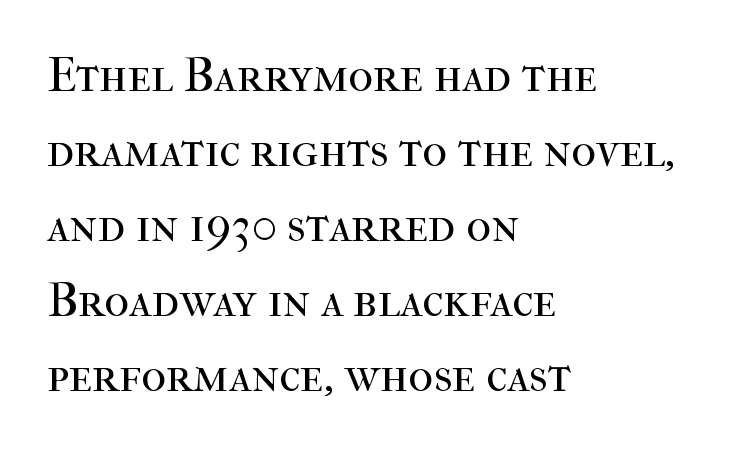
Q: Is the text bold? A: No.
Q: Is the text italic (slanted)? A: No, it is upright.
Q: Is the typeface a serif or a sans-serif typeface? A: Serif.
Q: Is the text underlined? A: No.
Q: How is the paragraph aligned? A: Left-aligned.
Q: Is the spacing between letters normal or unusually wide? A: Normal.
Q: Is the spacing between lines tight, normal or loose? A: Normal.
Q: Width (condensed, normal, or wide)? A: Normal.
Q: Stroke contrast? A: High.
Q: x-height? A: Medium.
Q: Monospaced? A: No.
